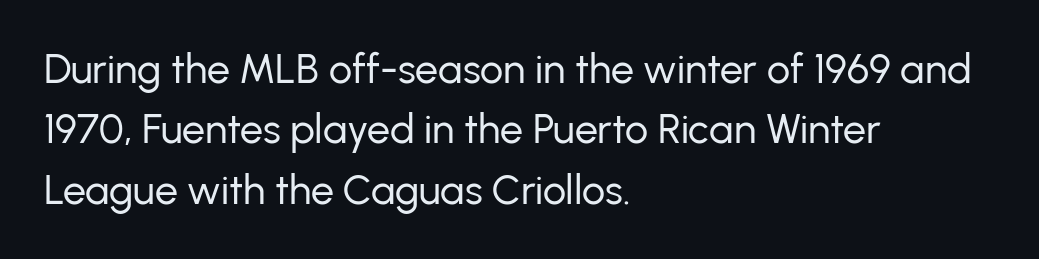
The image shows 41 px regular-weight sans-serif type, upright; set left-aligned, normal line spacing (1.47x), normal letter spacing, not underlined; low stroke contrast and a medium x-height.
